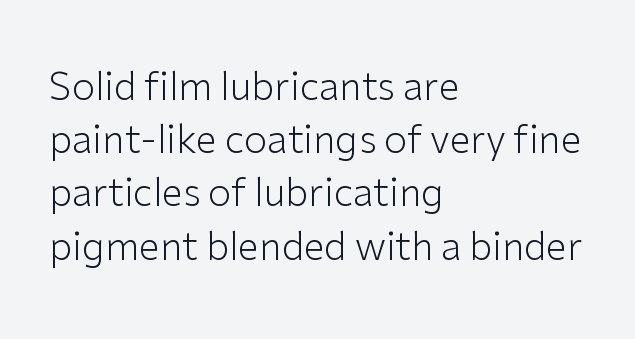
Q: Is the text bold? A: No.
Q: Is the text italic (slanted)? A: No, it is upright.
Q: Is the typeface a serif or a sans-serif typeface? A: Sans-serif.
Q: Is the text underlined? A: No.
Q: How is the paragraph aligned? A: Left-aligned.
Q: Is the spacing between letters normal or unusually wide? A: Normal.
Q: Is the spacing between lines tight, normal or loose? A: Normal.
Q: Width (condensed, normal, or wide)? A: Normal.
Q: Stroke contrast? A: Low.
Q: x-height? A: Medium.
Q: Monospaced? A: No.
